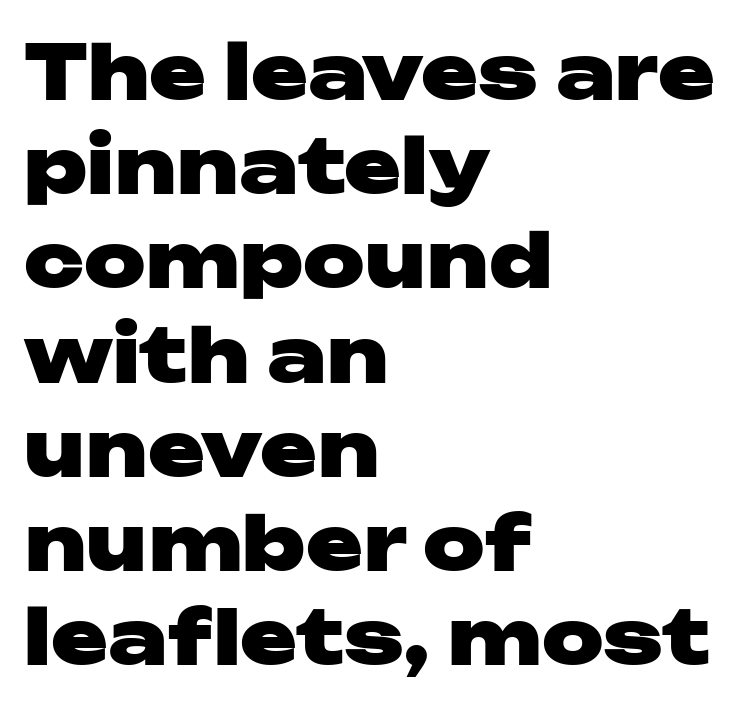
The image shows 76 px heavy, wide sans-serif type, upright; set left-aligned, line spacing 1.24x, normal letter spacing, not underlined; low stroke contrast and a medium x-height.
